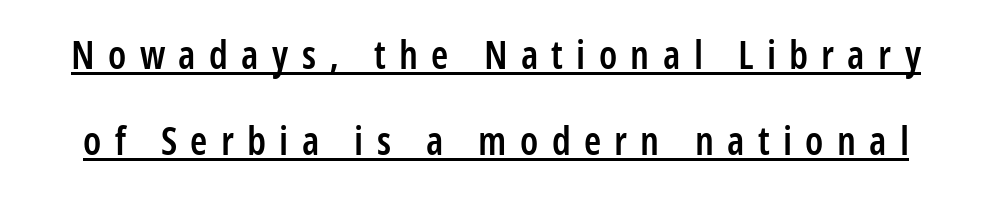
Here the designer chose a conventional face with non-uniform glyph widths. Quick note: underline on. What kind of face is this? One without serifs — a sans. Letter spacing: wide.
